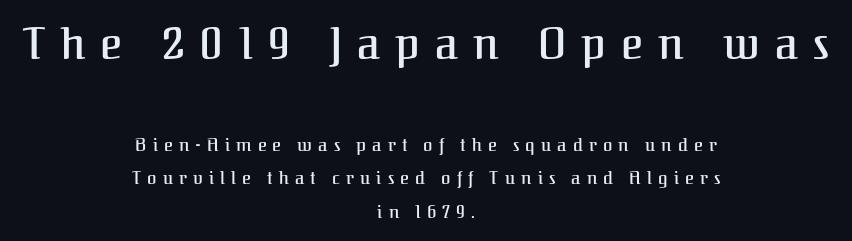
The image shows 42 px serif type, upright; set centered, loose line spacing (1.96x), unusually wide letter spacing (+0.36 em), not underlined; the first (top) block is 2.47x larger; medium stroke contrast and a medium x-height.
